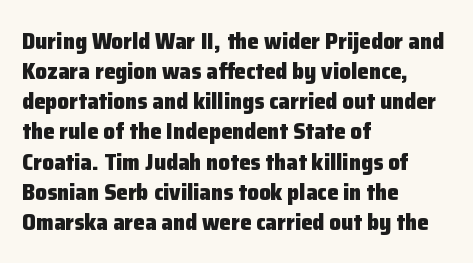
Q: Is the text bold? A: Yes.
Q: Is the text italic (slanted)? A: No, it is upright.
Q: Is the text underlined? A: No.
Q: How is the paragraph aligned? A: Left-aligned.
Q: Is the spacing between letters normal or unusually wide? A: Normal.
Q: Is the spacing between lines tight, normal or loose? A: Normal.
